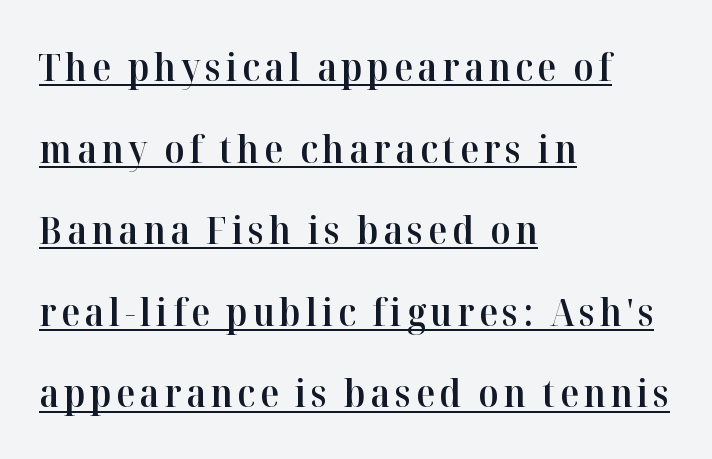
Little horizontal feet cap the strokes, marking this as serif type. A fair bit of extra ink — the face is semibold, not bold. Leading is clearly above the norm, producing a sparse column. A typesetter would call this proportional, since set widths differ per character. Quick note: underline on.
